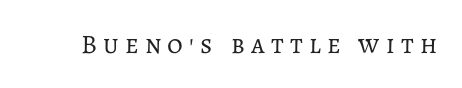
{"italic": "no", "bold": "no", "underline": "no", "letter_spacing": "wide", "letter_spacing_em": 0.23, "glyph_px": 27}
